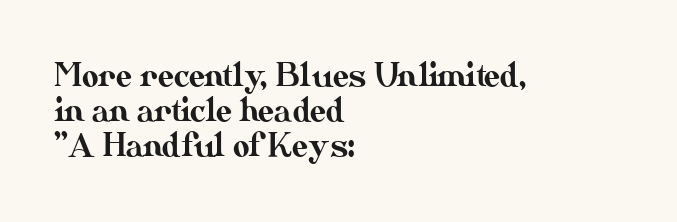
Q: Is the text italic (slanted)? A: No, it is upright.
Q: Is the text underlined? A: No.
Q: How is the paragraph aligned? A: Left-aligned.
Q: Is the spacing between letters normal or unusually wide? A: Normal.
Q: Is the spacing between lines tight, normal or loose? A: Tight.
Q: Width (condensed, normal, or wide)? A: Normal.
Q: Stroke contrast? A: Medium.
Q: x-height? A: Small.
Q: Monospaced? A: No.
